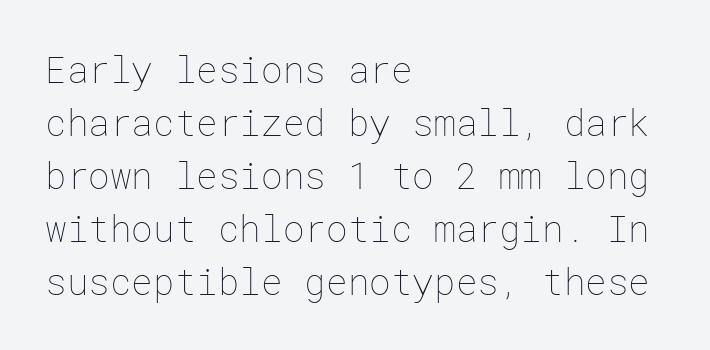
{"italic": "no", "bold": "no", "weight": "thin", "width": "normal", "stroke_contrast": "low", "x_height": "medium", "underline": "no", "align": "left", "line_spacing": "normal", "line_spacing_ratio": 1.47, "letter_spacing": "normal", "letter_spacing_em": 0.0, "glyph_px": 36}
